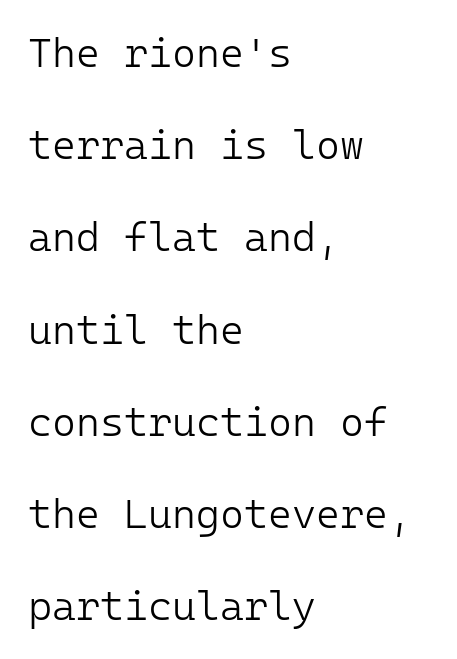
{"serif": "no", "italic": "no", "bold": "no", "weight": "light", "width": "normal", "stroke_contrast": "low", "x_height": "medium", "underline": "no", "align": "left", "line_spacing": "loose", "line_spacing_ratio": 2.25, "letter_spacing": "normal", "letter_spacing_em": 0.0, "glyph_px": 41}
